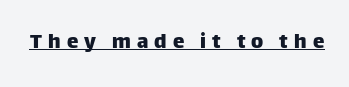
{"italic": "no", "underline": "yes", "letter_spacing": "wide", "letter_spacing_em": 0.27, "glyph_px": 23}
